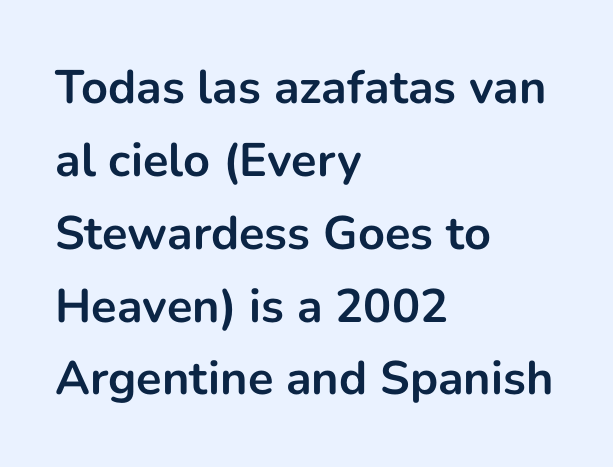
The image shows 47 px bold sans-serif type, upright; set left-aligned, normal line spacing (1.55x), normal letter spacing, not underlined; low stroke contrast and a medium x-height.
